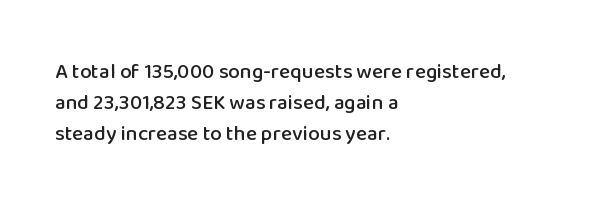
{"italic": "no", "underline": "no", "align": "left", "line_spacing": "normal", "line_spacing_ratio": 1.47, "letter_spacing": "normal", "letter_spacing_em": 0.0, "glyph_px": 21}
